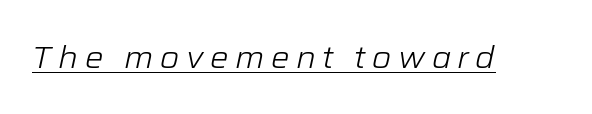
Compared with typical body copy, the letter spacing here is much looser. The passage shown is typed in a proportional face where columns would drift. Summary of weight: not heavy and not bold. Emphasis-style slanted type is in use. Students, observe the line beneath the letters — that is underlining.
